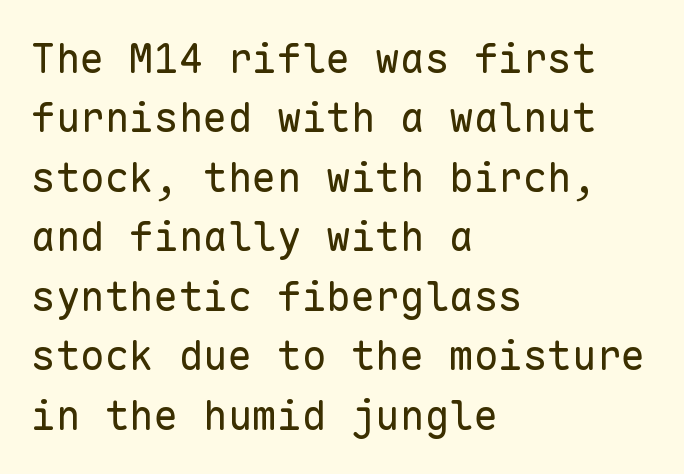
Q: Is the text bold? A: No.
Q: Is the text italic (slanted)? A: No, it is upright.
Q: Is the typeface a serif or a sans-serif typeface? A: Sans-serif.
Q: Is the text underlined? A: No.
Q: How is the paragraph aligned? A: Left-aligned.
Q: Is the spacing between letters normal or unusually wide? A: Normal.
Q: Is the spacing between lines tight, normal or loose? A: Normal.
Q: Width (condensed, normal, or wide)? A: Normal.
Q: Stroke contrast? A: Low.
Q: x-height? A: Medium.
Q: Monospaced? A: Yes.
